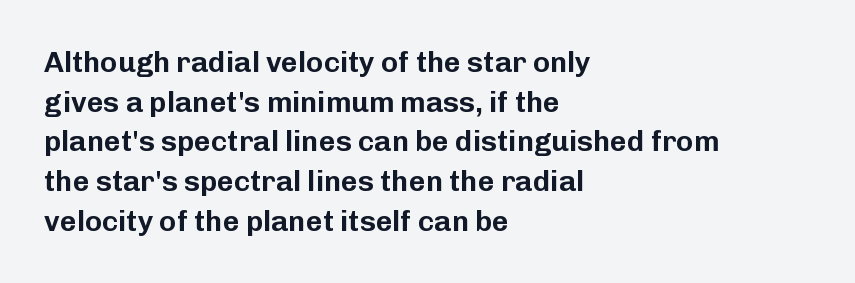
{"serif": "no", "italic": "no", "width": "normal", "stroke_contrast": "low", "x_height": "medium", "monospaced": "no", "underline": "no", "align": "left", "line_spacing": "normal", "line_spacing_ratio": 1.37, "letter_spacing": "normal", "letter_spacing_em": 0.0, "glyph_px": 29}
